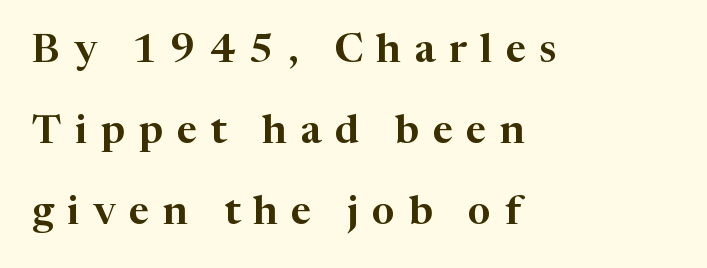
Anything drawn beneath the words? Only blank space. Words appear elongated and porous because spacing is wide. Do the letters lean? They stand straight. The paragraph shown leans on its left margin.
